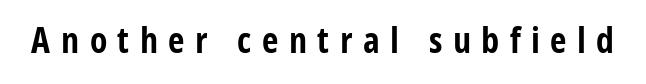
Q: Is the text bold? A: Yes.
Q: Is the text italic (slanted)? A: No, it is upright.
Q: Is the typeface a serif or a sans-serif typeface? A: Sans-serif.
Q: Is the text underlined? A: No.
Q: Is the spacing between letters normal or unusually wide? A: Unusually wide.
Q: Width (condensed, normal, or wide)? A: Condensed.
Q: Stroke contrast? A: Low.
Q: x-height? A: Large.
Q: Monospaced? A: No.
